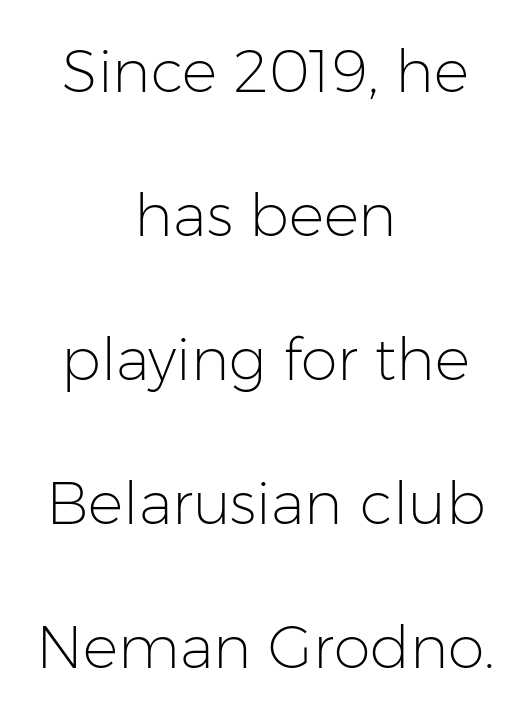
Q: Is the text bold? A: No.
Q: Is the text italic (slanted)? A: No, it is upright.
Q: Is the typeface a serif or a sans-serif typeface? A: Sans-serif.
Q: Is the text underlined? A: No.
Q: How is the paragraph aligned? A: Centered.
Q: Is the spacing between letters normal or unusually wide? A: Normal.
Q: Is the spacing between lines tight, normal or loose? A: Loose.
Q: Width (condensed, normal, or wide)? A: Normal.
Q: Stroke contrast? A: Low.
Q: x-height? A: Medium.
Q: Monospaced? A: No.
